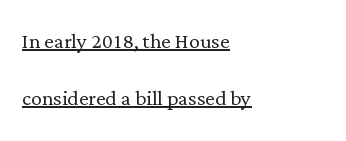
{"italic": "no", "bold": "no", "underline": "yes", "align": "left", "line_spacing": "loose", "line_spacing_ratio": 2.1, "letter_spacing": "normal", "letter_spacing_em": 0.0, "glyph_px": 27}
